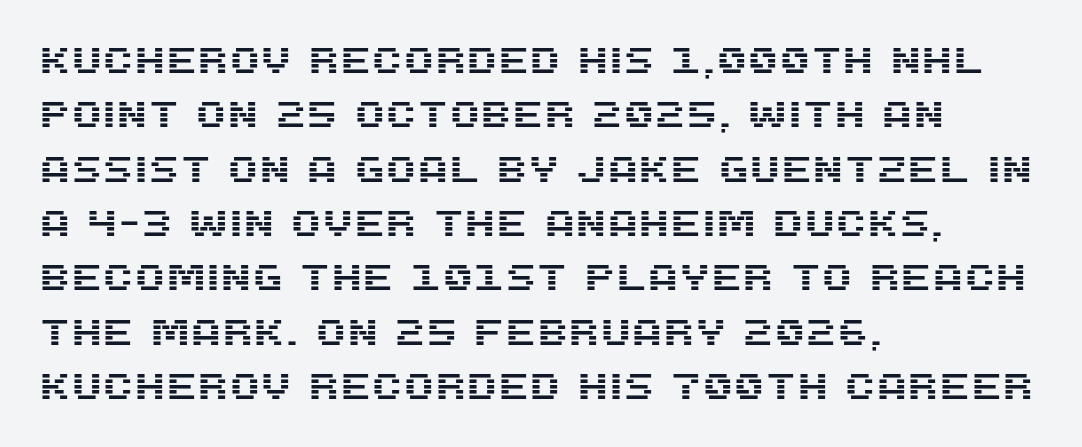
The image shows 36 px sans-serif type, upright; set left-aligned, normal line spacing (1.51x), normal letter spacing, not underlined; medium stroke contrast and a large x-height.
